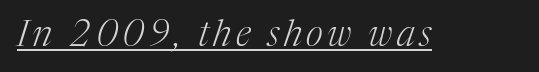
Q: Is the text bold? A: No.
Q: Is the text italic (slanted)? A: Yes, it leans right by about 17 degrees.
Q: Is the typeface a serif or a sans-serif typeface? A: Serif.
Q: Is the text underlined? A: Yes.
Q: Width (condensed, normal, or wide)? A: Normal.
Q: Stroke contrast? A: Medium.
Q: x-height? A: Medium.
Q: Monospaced? A: No.
